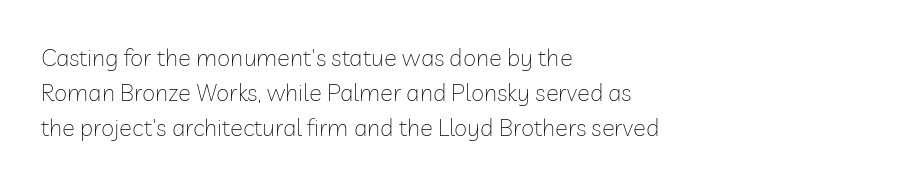
{"italic": "no", "bold": "no", "underline": "no", "align": "left", "line_spacing": "normal", "line_spacing_ratio": 1.45, "letter_spacing": "normal", "letter_spacing_em": 0.0, "glyph_px": 24}
